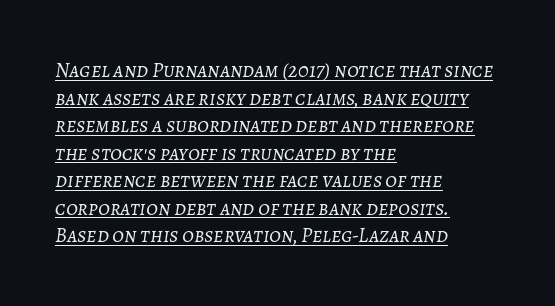
{"italic": "yes", "lean": "right", "slant_degrees": 7, "bold": "no", "underline": "yes", "align": "left", "line_spacing": "normal", "line_spacing_ratio": 1.31, "letter_spacing": "normal", "letter_spacing_em": 0.0, "glyph_px": 21}
